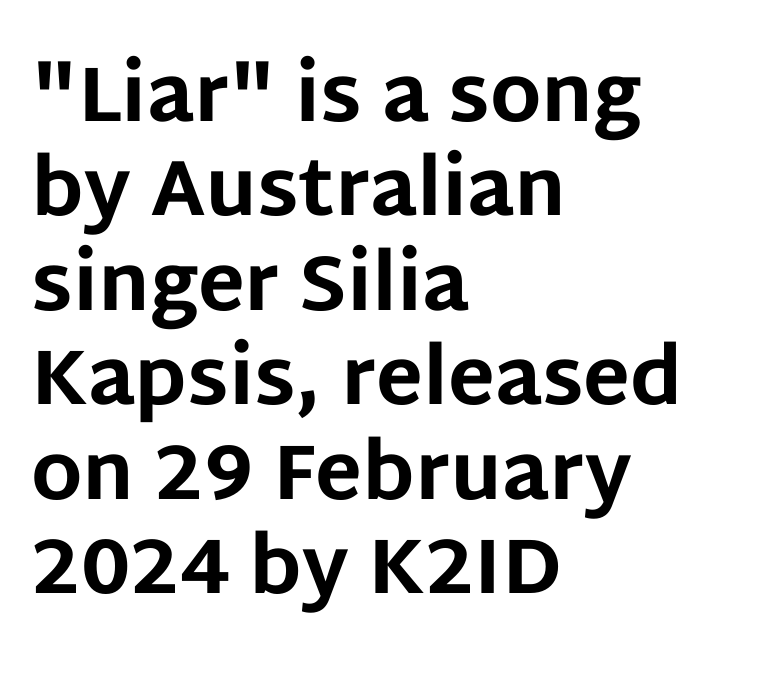
What stands out about the letter spacing? Nothing — it is the standard amount. Is this a fixed-width face? No — the glyphs have proportional, varying widths. Short and long lines alike share a common starting point at left. Typographically, this falls in the sans-serif category. Vertical strokes here are truly vertical.
